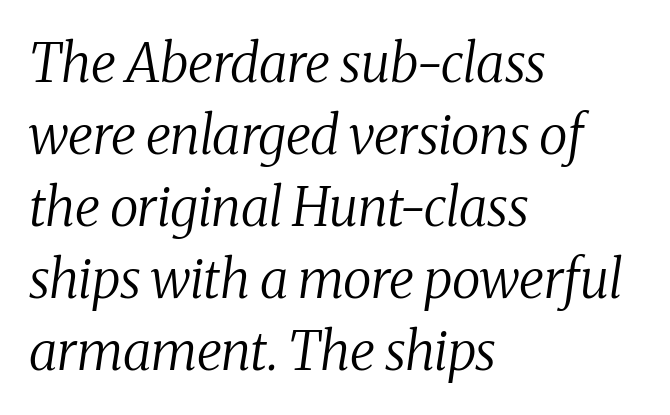
Q: Is the text bold? A: No.
Q: Is the text italic (slanted)? A: Yes, it leans right by about 8 degrees.
Q: Is the typeface a serif or a sans-serif typeface? A: Serif.
Q: Is the text underlined? A: No.
Q: How is the paragraph aligned? A: Left-aligned.
Q: Is the spacing between letters normal or unusually wide? A: Normal.
Q: Is the spacing between lines tight, normal or loose? A: Normal.
Q: Width (condensed, normal, or wide)? A: Normal.
Q: Stroke contrast? A: Medium.
Q: x-height? A: Medium.
Q: Monospaced? A: No.
